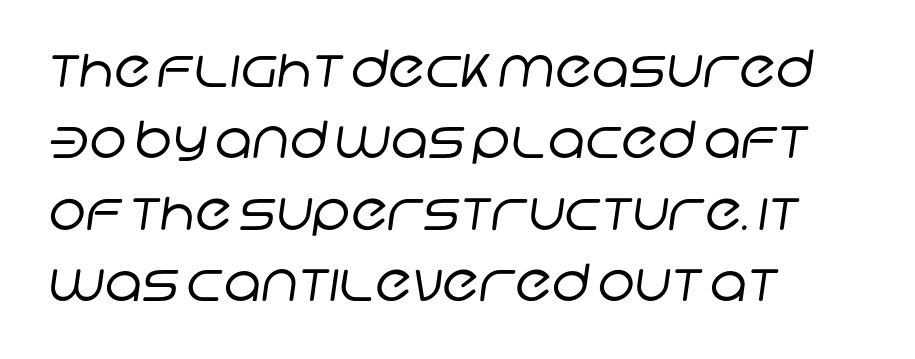
The image shows 51 px regular-weight sans-serif type; set left-aligned, normal line spacing (1.4x), normal letter spacing, not underlined; low stroke contrast and a large x-height.
